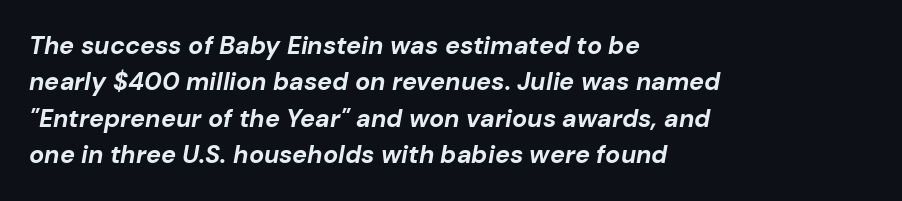
Q: Is the text bold? A: Yes.
Q: Is the text italic (slanted)? A: Yes, it leans right by about 10 degrees.
Q: Is the text underlined? A: No.
Q: How is the paragraph aligned? A: Left-aligned.
Q: Is the spacing between letters normal or unusually wide? A: Normal.
Q: Is the spacing between lines tight, normal or loose? A: Normal.
